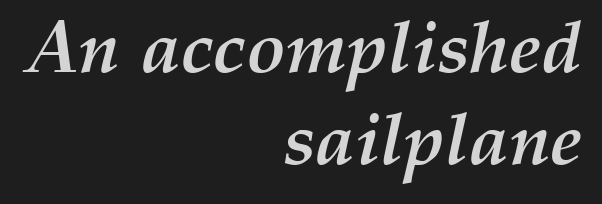
Q: Is the text bold? A: Yes.
Q: Is the text italic (slanted)? A: Yes, it leans right by about 12 degrees.
Q: Is the text underlined? A: No.
Q: How is the paragraph aligned? A: Right-aligned.
Q: Is the spacing between letters normal or unusually wide? A: Normal.
Q: Is the spacing between lines tight, normal or loose? A: Normal.
Q: Width (condensed, normal, or wide)? A: Normal.
Q: Stroke contrast? A: Medium.
Q: x-height? A: Medium.
Q: Monospaced? A: No.
